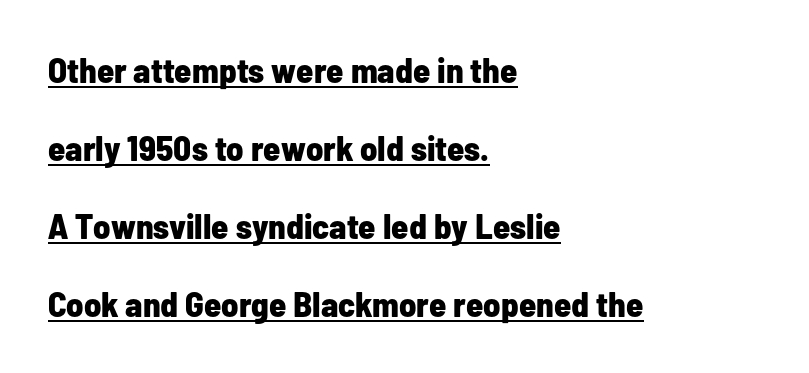
The image shows 35 px bold, condensed sans-serif type, upright; set left-aligned, loose line spacing (2.23x), normal letter spacing, underlined; low stroke contrast and a medium x-height.
